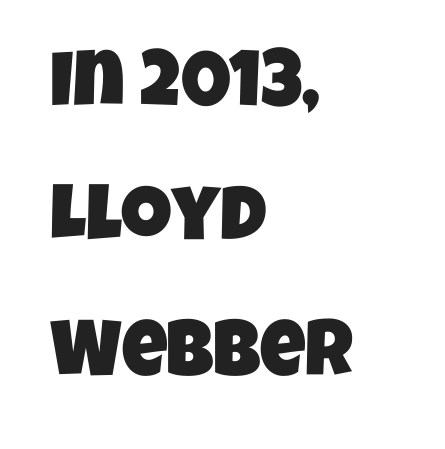
Q: Is the typeface a serif or a sans-serif typeface? A: Sans-serif.
Q: Is the text underlined? A: No.
Q: How is the paragraph aligned? A: Left-aligned.
Q: Is the spacing between letters normal or unusually wide? A: Normal.
Q: Is the spacing between lines tight, normal or loose? A: Normal.
Q: Width (condensed, normal, or wide)? A: Condensed.
Q: Stroke contrast? A: Low.
Q: x-height? A: Large.
Q: Monospaced? A: No.
